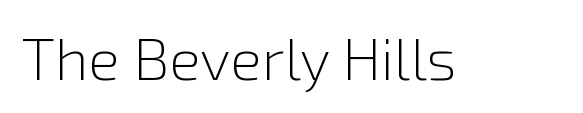
Q: Is the text bold? A: No.
Q: Is the text italic (slanted)? A: No, it is upright.
Q: Is the typeface a serif or a sans-serif typeface? A: Sans-serif.
Q: Is the text underlined? A: No.
Q: Is the spacing between letters normal or unusually wide? A: Normal.
Q: Width (condensed, normal, or wide)? A: Normal.
Q: Stroke contrast? A: Low.
Q: x-height? A: Medium.
Q: Monospaced? A: No.
